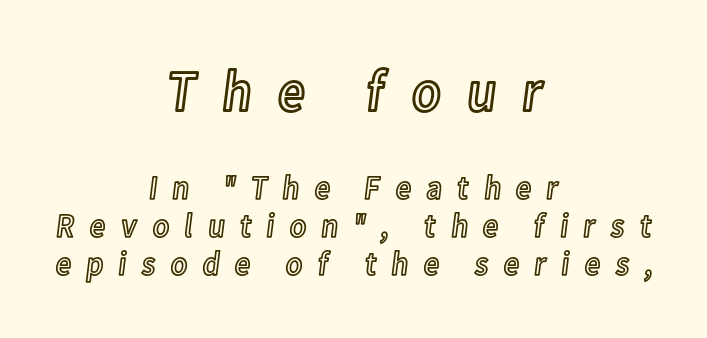
{"width": "condensed", "x_height": "medium", "monospaced": "no", "underline": "no", "align": "center", "line_spacing": "tight", "line_spacing_ratio": 1.12, "letter_spacing": "wide", "letter_spacing_em": 0.41, "larger_block": "first", "size_ratio": 1.74, "glyph_px": 59}
